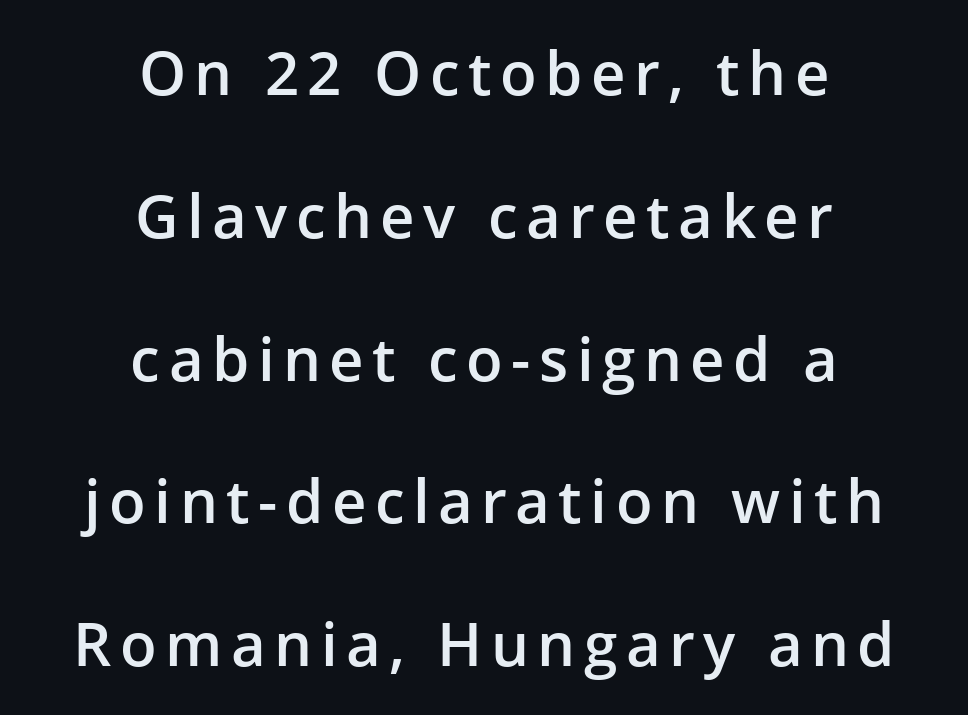
Q: Is the text bold? A: Semi-bold.
Q: Is the text italic (slanted)? A: No, it is upright.
Q: Is the typeface a serif or a sans-serif typeface? A: Sans-serif.
Q: Is the text underlined? A: No.
Q: How is the paragraph aligned? A: Centered.
Q: Is the spacing between lines tight, normal or loose? A: Loose.
Q: Width (condensed, normal, or wide)? A: Normal.
Q: Stroke contrast? A: Low.
Q: x-height? A: Medium.
Q: Monospaced? A: No.
